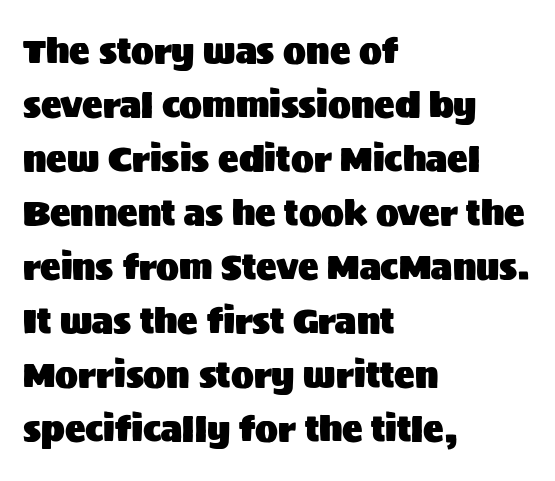
{"serif": "no", "italic": "no", "width": "normal", "stroke_contrast": "medium", "x_height": "large", "monospaced": "no", "underline": "no", "align": "left", "line_spacing": "normal", "line_spacing_ratio": 1.59, "letter_spacing": "normal", "letter_spacing_em": 0.0, "glyph_px": 34}
